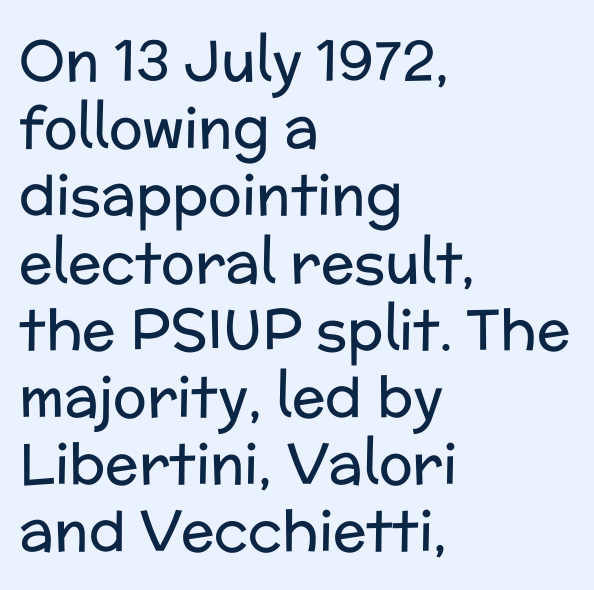
The image shows 56 px regular-weight sans-serif type, upright; set left-aligned, line spacing 1.2x, normal letter spacing, not underlined; low stroke contrast and a medium x-height.
